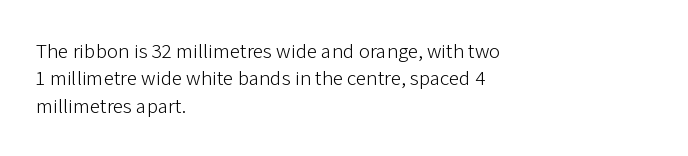
{"italic": "no", "bold": "no", "underline": "no", "align": "left", "line_spacing": "normal", "line_spacing_ratio": 1.3, "letter_spacing": "normal", "letter_spacing_em": 0.0, "glyph_px": 21}
